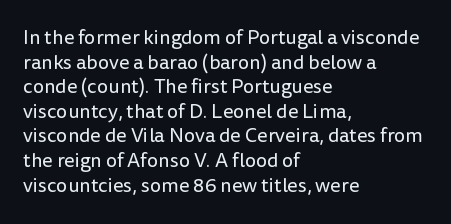
Casual observation: everything's shoved over to the left. This is not heavy type; no bold has been used. Italic? Not at all — the glyphs are vertical. The space beneath each line is pristine and unruled. No extra tracking has been applied to these lines.
